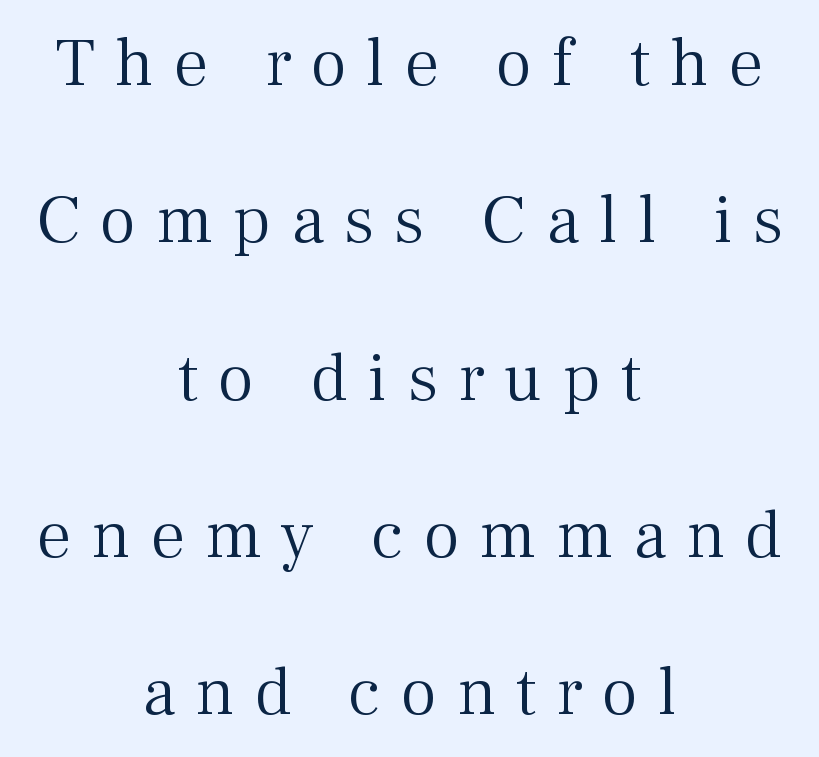
{"serif": "yes", "italic": "no", "bold": "no", "weight": "light", "width": "normal", "stroke_contrast": "medium", "x_height": "medium", "monospaced": "no", "underline": "no", "align": "center", "line_spacing": "loose", "line_spacing_ratio": 2.28, "letter_spacing": "wide", "letter_spacing_em": 0.29, "glyph_px": 69}
